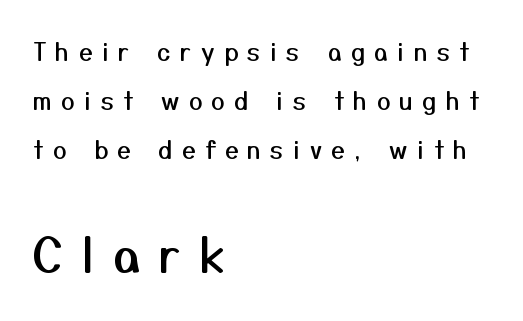
The image shows 47 px sans-serif type, upright; set left-aligned, loose line spacing (2.05x), unusually wide letter spacing (+0.39 em), not underlined; the second (bottom) block is 1.96x larger; medium stroke contrast and a medium x-height.
